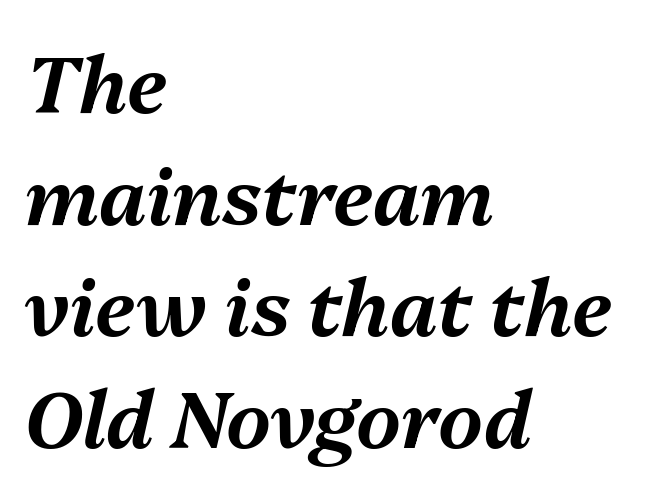
Think of a printed novel: that variable character pitch is what you see here. The whole block is typeset with a tilt. Just letters on the line, the space beneath them empty. Every row of glyphs begins at an identical x-position on the left. This rendering leaves character spacing at its baseline value.
